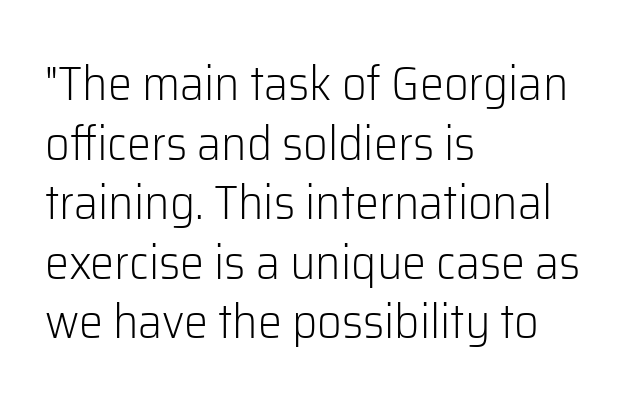
Q: Is the text bold? A: No.
Q: Is the text italic (slanted)? A: No, it is upright.
Q: Is the typeface a serif or a sans-serif typeface? A: Sans-serif.
Q: Is the text underlined? A: No.
Q: How is the paragraph aligned? A: Left-aligned.
Q: Is the spacing between letters normal or unusually wide? A: Normal.
Q: Width (condensed, normal, or wide)? A: Normal.
Q: Stroke contrast? A: Low.
Q: x-height? A: Medium.
Q: Monospaced? A: No.
